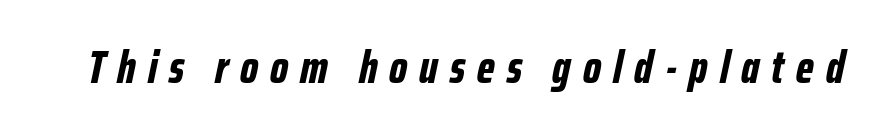
{"italic": "yes", "lean": "right", "slant_degrees": 12, "bold": "yes", "weight": "bold", "width": "condensed", "stroke_contrast": "low", "x_height": "medium", "monospaced": "no", "underline": "no", "letter_spacing": "wide", "letter_spacing_em": 0.26, "glyph_px": 46}
